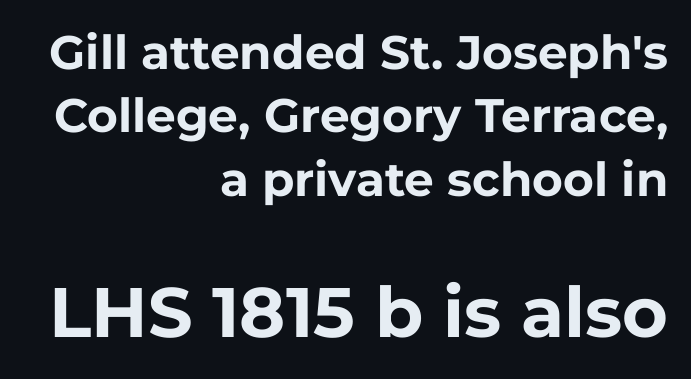
Q: Is the text bold? A: Yes.
Q: Is the text italic (slanted)? A: No, it is upright.
Q: Is the typeface a serif or a sans-serif typeface? A: Sans-serif.
Q: Is the text underlined? A: No.
Q: How is the paragraph aligned? A: Right-aligned.
Q: Is the spacing between letters normal or unusually wide? A: Normal.
Q: Is the spacing between lines tight, normal or loose? A: Normal.
Q: Which block of text is set in a larger size, the first (top) or the second (bottom)? A: The second (bottom) one.
Q: Width (condensed, normal, or wide)? A: Normal.
Q: Stroke contrast? A: Low.
Q: x-height? A: Medium.
Q: Monospaced? A: No.
